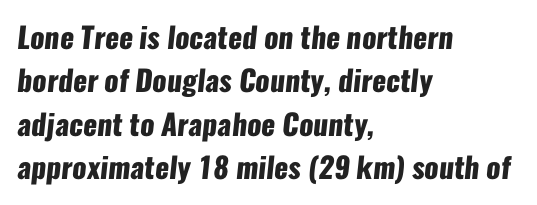
Does extra space separate the letters? No, they use regular spacing. Each row of text sits above clean, open space. A typesetter would call this leading conventional body-copy spacing. You could not count columns in this text — the font is proportionally spaced. Nope, no serifs anywhere on these letters.
